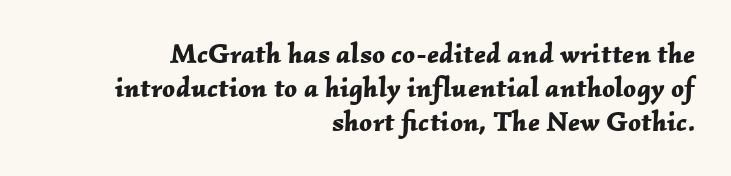
{"italic": "yes", "lean": "right", "slant_degrees": 2, "bold": "yes", "weight": "bold", "width": "normal", "stroke_contrast": "low", "x_height": "medium", "monospaced": "no", "underline": "no", "align": "right", "line_spacing_ratio": 1.21, "letter_spacing": "normal", "letter_spacing_em": 0.0, "glyph_px": 28}
